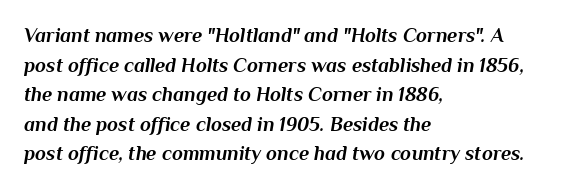
The setting favours the left margin, as ordinary paragraphs usually do. Emphasis by weight is at full strength: bold. Is the letter spacing exaggerated? No — it looks like the ordinary default. The text carries the slant typical of an italic or oblique font. Notice how descenders clear the ascenders below comfortably — that's standard leading. Check under the words: just untouched page.
